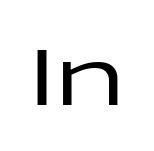
The image shows 79 px wide sans-serif type, upright; set normal letter spacing, not underlined; low stroke contrast and a medium x-height.
